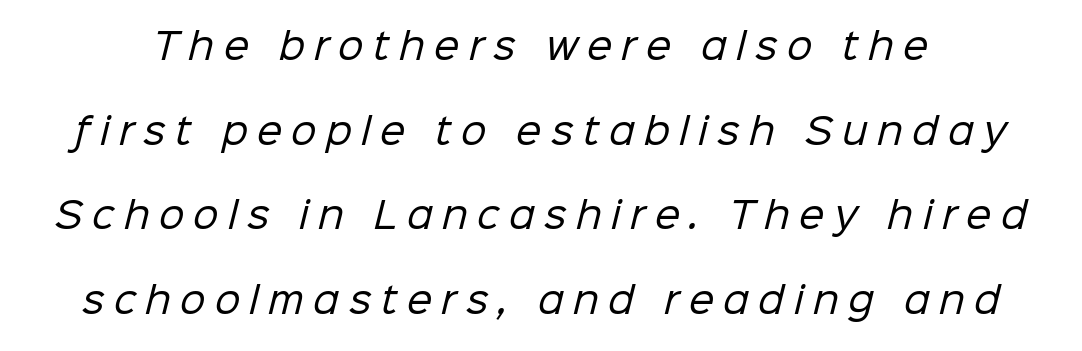
Q: Is the text bold? A: No.
Q: Is the typeface a serif or a sans-serif typeface? A: Sans-serif.
Q: Is the text underlined? A: No.
Q: Is the spacing between letters normal or unusually wide? A: Unusually wide.
Q: Is the spacing between lines tight, normal or loose? A: Loose.
Q: Width (condensed, normal, or wide)? A: Normal.
Q: Stroke contrast? A: Low.
Q: x-height? A: Medium.
Q: Monospaced? A: No.
